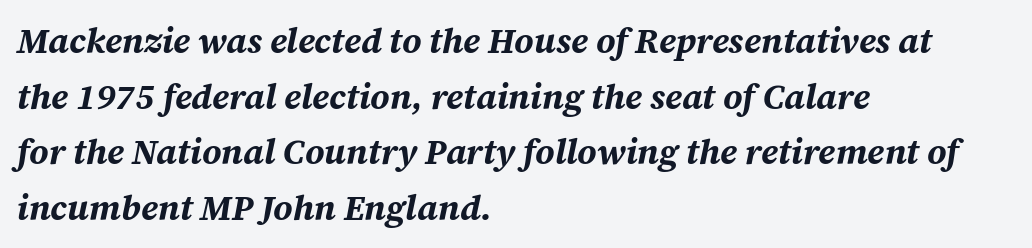
The image shows 35 px bold type, italic (leaning right); set left-aligned, normal line spacing (1.59x), normal letter spacing, not underlined; medium stroke contrast and a medium x-height.
